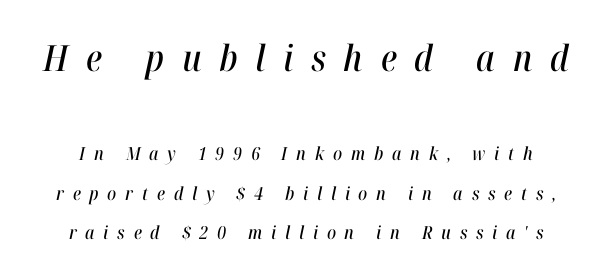
The image shows 36 px condensed type, italic (leaning right); set loose line spacing (2.2x), unusually wide letter spacing (+0.49 em), not underlined; the first (top) block is 2.0x larger; high stroke contrast and a medium x-height.
